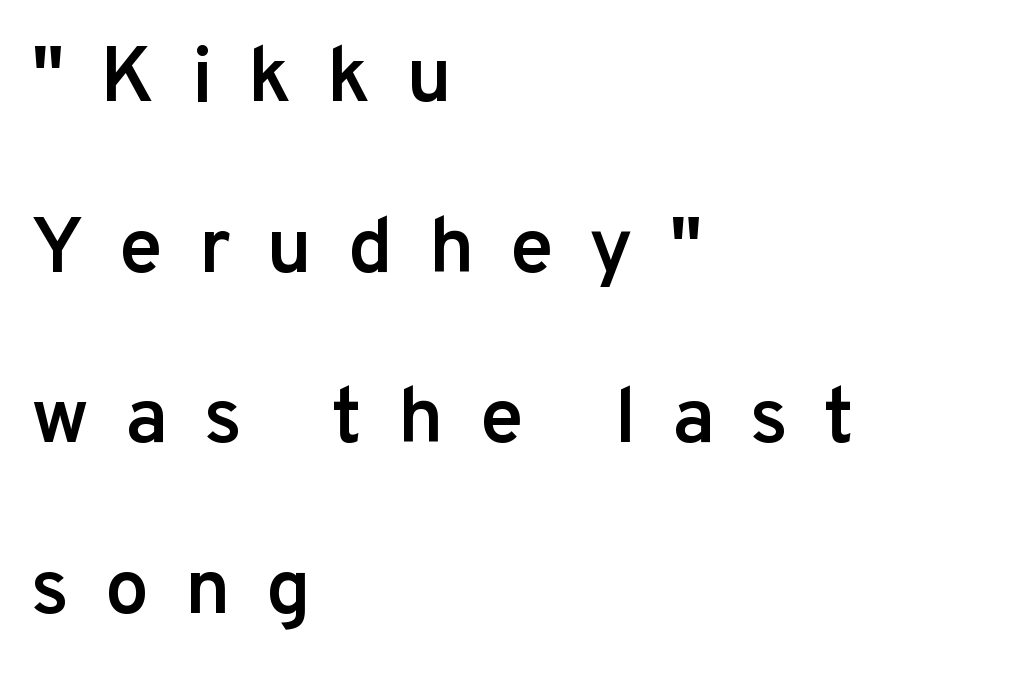
{"serif": "no", "italic": "no", "bold": "semi", "weight": "semibold", "width": "normal", "stroke_contrast": "low", "x_height": "medium", "monospaced": "no", "underline": "no", "align": "left", "line_spacing": "loose", "line_spacing_ratio": 2.16, "letter_spacing": "wide", "letter_spacing_em": 0.45, "glyph_px": 79}
